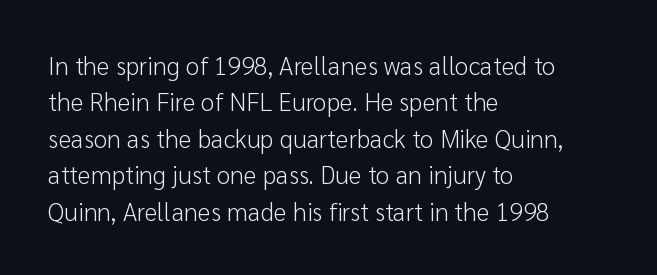
In terms of posture, this sample is upright. The passage shown has conventional tracking throughout. The zone under the glyphs is completely vacant. The lines are quadded left. These glyphs show unthickened strokes, regular width or finer. Rows of type keep a routine distance in the vertical direction.
